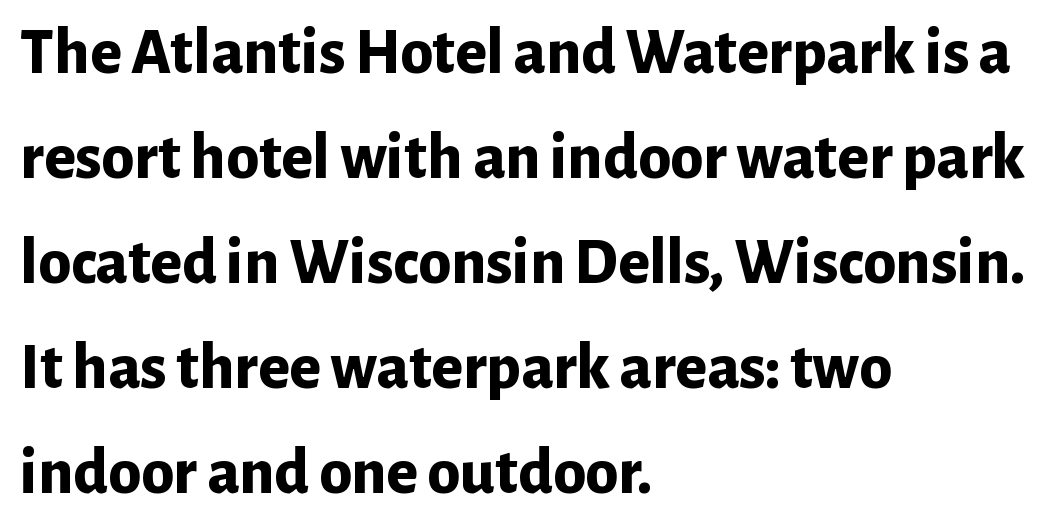
Emphasis by weight is at full strength: bold. Unlike italic type, these characters show no tilt at all. The face used here is proportionally spaced, like ordinary book or web type. Check under the words: just untouched page. Notice how the passage keeps a crisp vertical edge on the left only.
